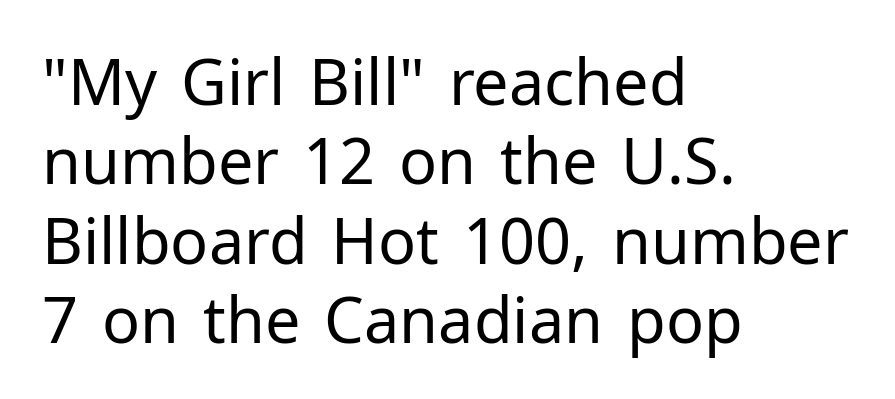
Words appear dense and cohesive because spacing is normal. Character widths vary here, with narrow letters taking less room than wide ones. Italic? Not at all — the glyphs are vertical. The baseline area is clear. Letters have the restrained weight of plain body copy at most.
